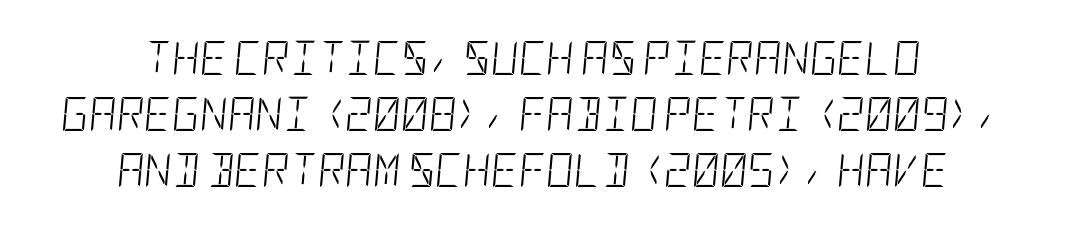
Q: Is the text bold? A: No.
Q: Is the text italic (slanted)? A: Yes, it leans right by about 5 degrees.
Q: Is the text underlined? A: No.
Q: How is the paragraph aligned? A: Centered.
Q: Is the spacing between letters normal or unusually wide? A: Normal.
Q: Is the spacing between lines tight, normal or loose? A: Normal.
Q: Width (condensed, normal, or wide)? A: Condensed.
Q: Stroke contrast? A: Low.
Q: x-height? A: Large.
